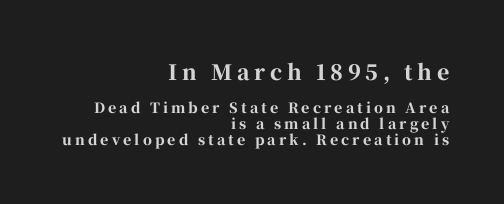
Q: Is the text bold? A: Yes.
Q: Is the text italic (slanted)? A: No, it is upright.
Q: Is the text underlined? A: No.
Q: How is the paragraph aligned? A: Right-aligned.
Q: Is the spacing between letters normal or unusually wide? A: Unusually wide.
Q: Is the spacing between lines tight, normal or loose? A: Tight.
Q: Which block of text is set in a larger size, the first (top) or the second (bottom)? A: The first (top) one.
